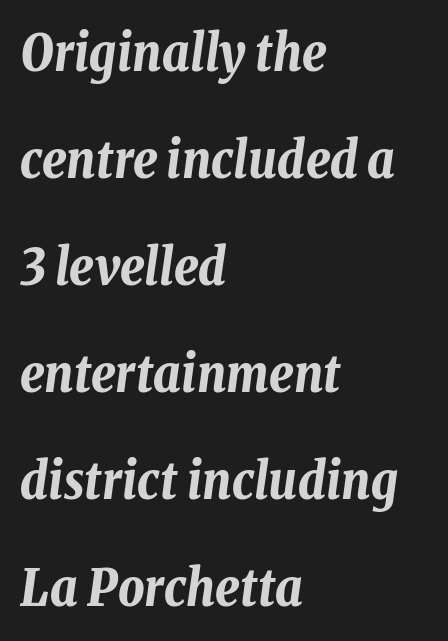
Q: Is the text bold? A: Yes.
Q: Is the text italic (slanted)? A: Yes, it leans right by about 8 degrees.
Q: Is the text underlined? A: No.
Q: How is the paragraph aligned? A: Left-aligned.
Q: Is the spacing between letters normal or unusually wide? A: Normal.
Q: Is the spacing between lines tight, normal or loose? A: Loose.
Q: Width (condensed, normal, or wide)? A: Condensed.
Q: Stroke contrast? A: Low.
Q: x-height? A: Medium.
Q: Monospaced? A: No.
